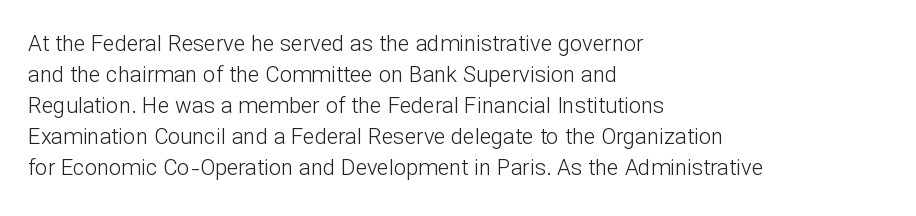
The image shows 22 px text type, upright; set left-aligned, normal line spacing (1.41x), normal letter spacing, not underlined.
